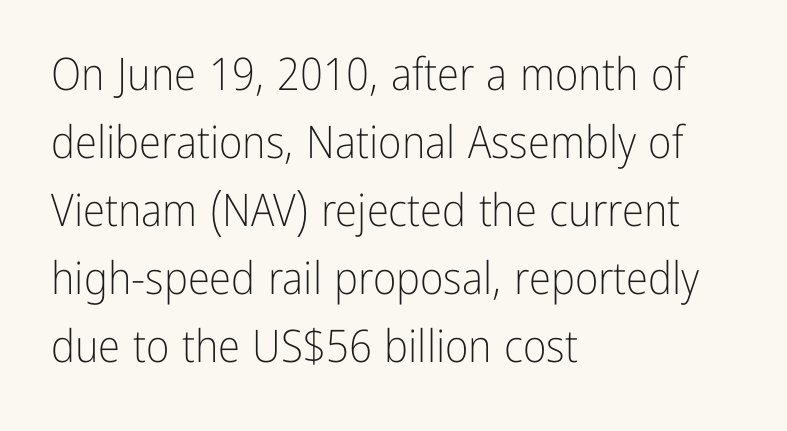
The image shows 45 px light, condensed sans-serif type, upright; set left-aligned, normal line spacing (1.51x), normal letter spacing, not underlined; low stroke contrast and a medium x-height.
